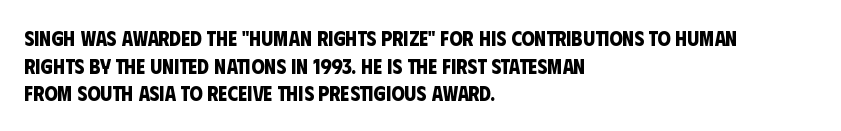
The image shows 21 px bold type; set left-aligned, normal line spacing (1.31x), normal letter spacing, not underlined.
